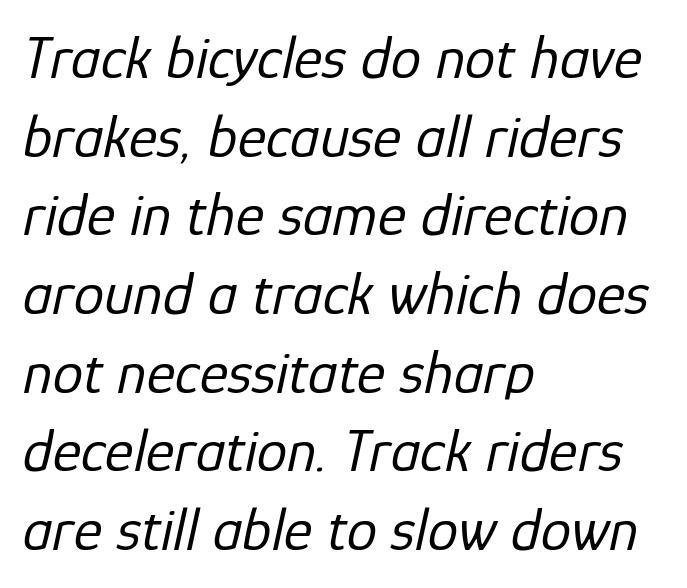
{"italic": "yes", "lean": "right", "slant_degrees": 12, "bold": "no", "weight": "regular", "width": "normal", "stroke_contrast": "low", "x_height": "medium", "monospaced": "no", "underline": "no", "align": "left", "line_spacing": "normal", "line_spacing_ratio": 1.29, "letter_spacing": "normal", "letter_spacing_em": 0.0, "glyph_px": 61}
